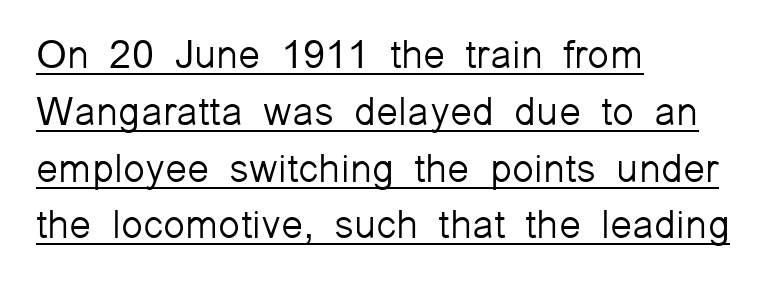
The face used here is rendered with its standard letterfit. The type sits square on the baseline with zero lean. Each new line begins a customary step beneath the previous one. Each letter keeps its own natural width here, so spacing adapts to shape. Line beginnings align vertically; line endings do not. The lettering is marked with a stroke running underneath it.
